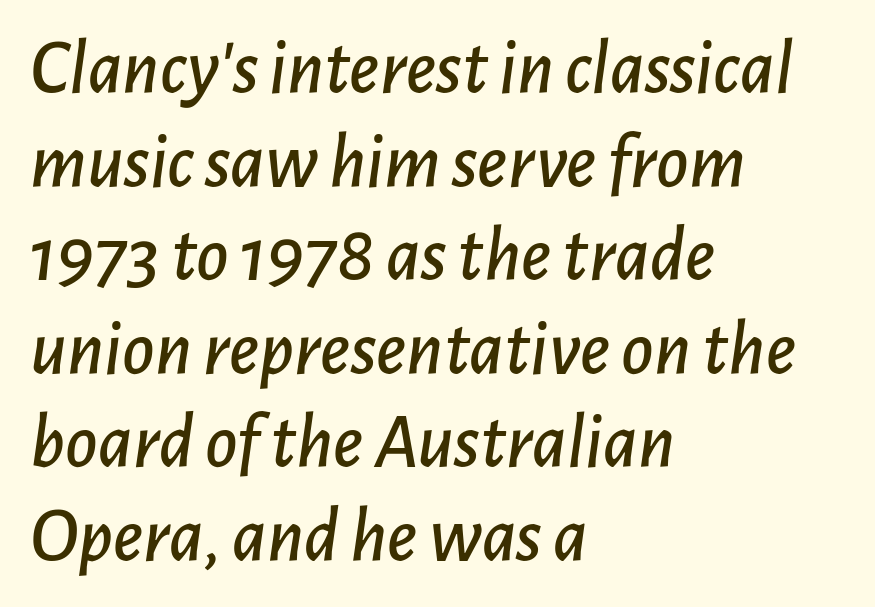
Q: Is the text italic (slanted)? A: Yes, it leans right by about 7 degrees.
Q: Is the text underlined? A: No.
Q: How is the paragraph aligned? A: Left-aligned.
Q: Is the spacing between letters normal or unusually wide? A: Normal.
Q: Width (condensed, normal, or wide)? A: Normal.
Q: Stroke contrast? A: Low.
Q: x-height? A: Medium.
Q: Monospaced? A: No.
